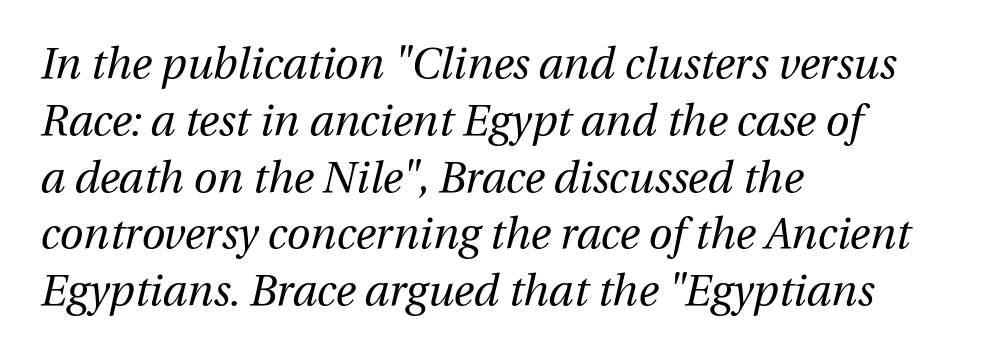
Q: Is the text bold? A: No.
Q: Is the text italic (slanted)? A: Yes, it leans right by about 12 degrees.
Q: Is the text underlined? A: No.
Q: How is the paragraph aligned? A: Left-aligned.
Q: Is the spacing between letters normal or unusually wide? A: Normal.
Q: Is the spacing between lines tight, normal or loose? A: Normal.
Q: Width (condensed, normal, or wide)? A: Normal.
Q: Stroke contrast? A: Medium.
Q: x-height? A: Medium.
Q: Monospaced? A: No.
